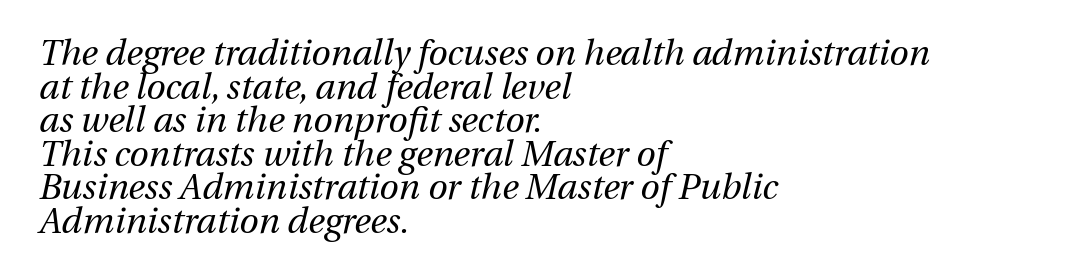
{"italic": "yes", "lean": "right", "slant_degrees": 13, "bold": "no", "weight": "regular", "width": "normal", "stroke_contrast": "medium", "x_height": "medium", "monospaced": "no", "underline": "no", "align": "left", "line_spacing": "tight", "line_spacing_ratio": 0.96, "letter_spacing": "normal", "letter_spacing_em": 0.0, "glyph_px": 35}
